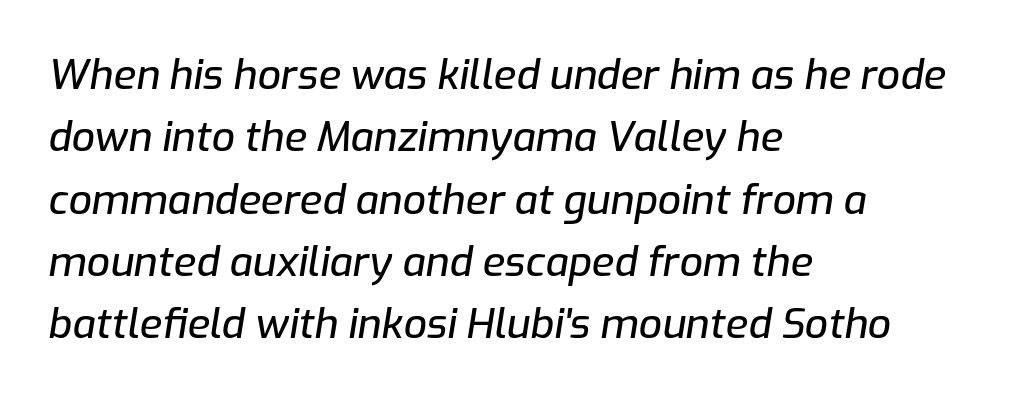
The image shows 41 px text type, italic (leaning right); set left-aligned, normal line spacing (1.52x), normal letter spacing, not underlined; low stroke contrast and a medium x-height.
